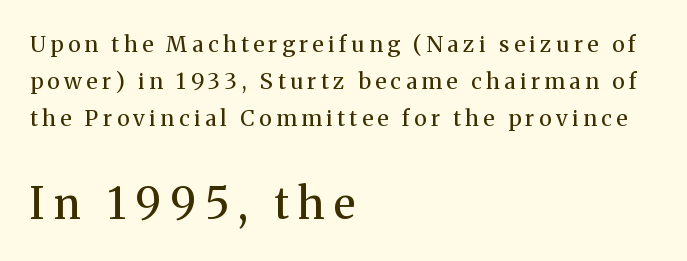
Q: Is the text bold? A: No.
Q: Is the text italic (slanted)? A: No, it is upright.
Q: Is the typeface a serif or a sans-serif typeface? A: Serif.
Q: Is the text underlined? A: No.
Q: How is the paragraph aligned? A: Left-aligned.
Q: Is the spacing between letters normal or unusually wide? A: Unusually wide.
Q: Is the spacing between lines tight, normal or loose? A: Normal.
Q: Which block of text is set in a larger size, the first (top) or the second (bottom)? A: The second (bottom) one.
Q: Width (condensed, normal, or wide)? A: Normal.
Q: Stroke contrast? A: Medium.
Q: x-height? A: Medium.
Q: Monospaced? A: No.
